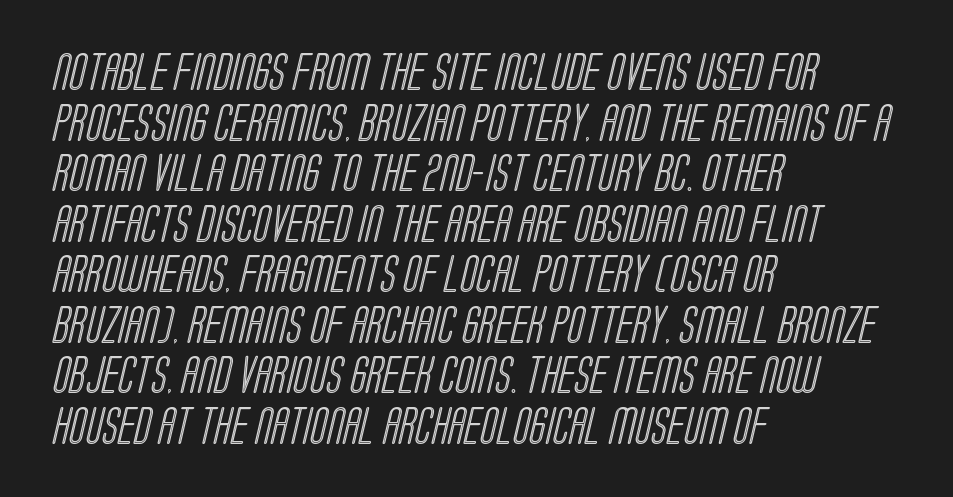
Q: Is the text underlined? A: No.
Q: How is the paragraph aligned? A: Left-aligned.
Q: Is the spacing between letters normal or unusually wide? A: Normal.
Q: Is the spacing between lines tight, normal or loose? A: Normal.
Q: Width (condensed, normal, or wide)? A: Condensed.
Q: x-height? A: Large.
Q: Monospaced? A: No.
